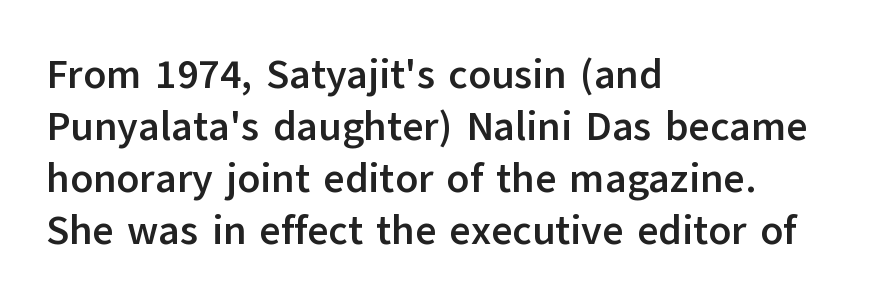
This sample has the flowing, uneven cadence of proportional lettering. To sum up the face: it is a sans, with no serifs. Compared with a centered layout, this one pins lines to the left instead. Quick note: underline off. The rows are spaced the way most documents space them. The passage shown has conventional tracking throughout.
